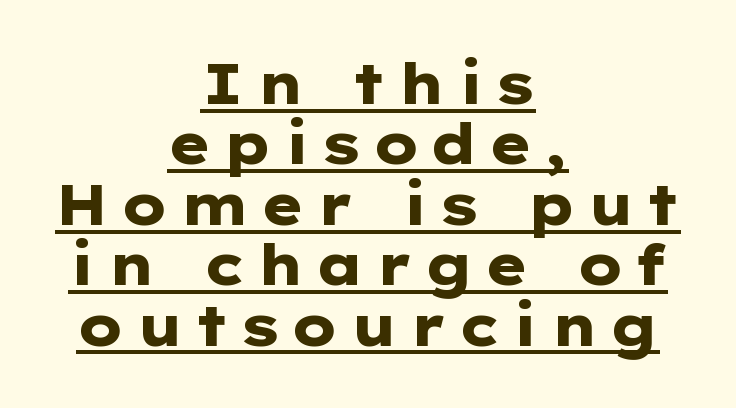
Is this a fixed-width face? No — the glyphs have proportional, varying widths. These lines huddle together more closely than default settings would place them. Italic? Not at all — the glyphs are vertical. Classification — sans serif. The rendering uses a bold face; every stroke is thick and dark.
